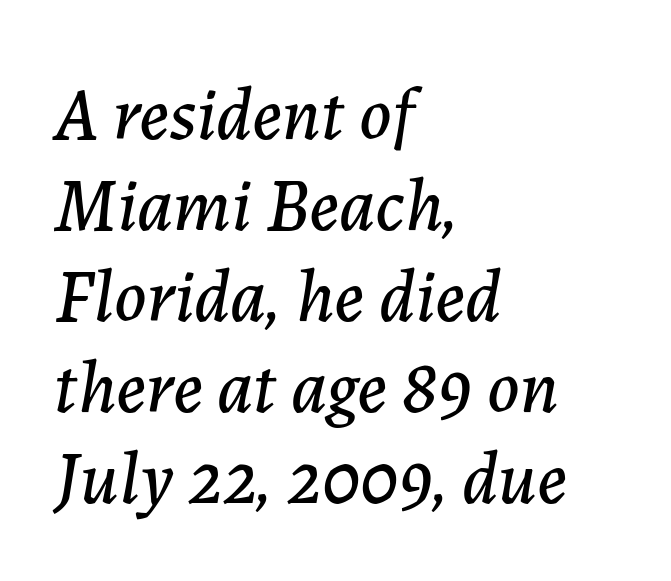
{"italic": "yes", "lean": "right", "slant_degrees": 7, "width": "normal", "stroke_contrast": "low", "x_height": "medium", "monospaced": "no", "underline": "no", "align": "left", "line_spacing_ratio": 1.23, "letter_spacing": "normal", "letter_spacing_em": 0.0, "glyph_px": 74}
